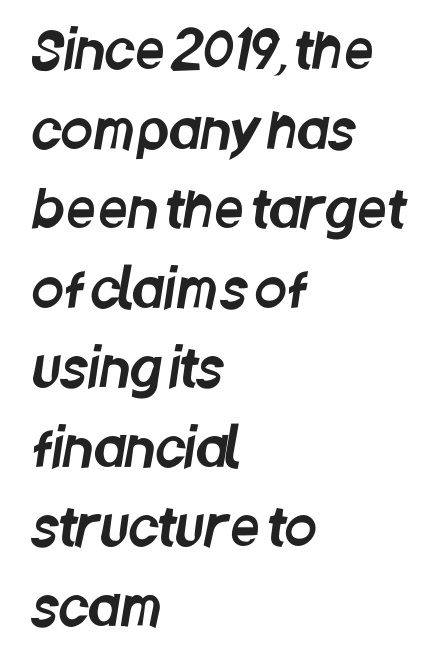
{"serif": "no", "width": "condensed", "stroke_contrast": "low", "x_height": "large", "monospaced": "no", "underline": "no", "align": "left", "line_spacing": "normal", "line_spacing_ratio": 1.53, "letter_spacing": "normal", "letter_spacing_em": 0.0, "glyph_px": 52}
